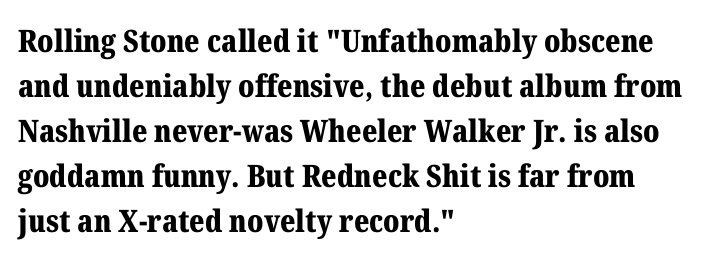
The passage shown is typed in a proportional face where columns would drift. Is the letter spacing exaggerated? No — it looks like the ordinary default. In terms of weight, the rendering is a true, heavy bold. The glyphs are unaccompanied by any horizontal stroke below them. The lettering holds an erect, upright posture throughout. This sample uses a serif face.
